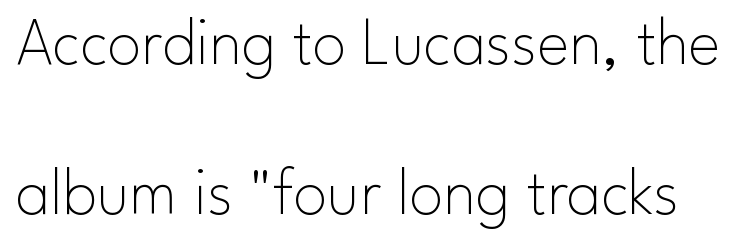
Varying glyph widths throughout — classic text-font behaviour. This sample uses a sans-serif face. Anything drawn beneath the words? Only blank space. In terms of letterspacing, this is plain default setting.
